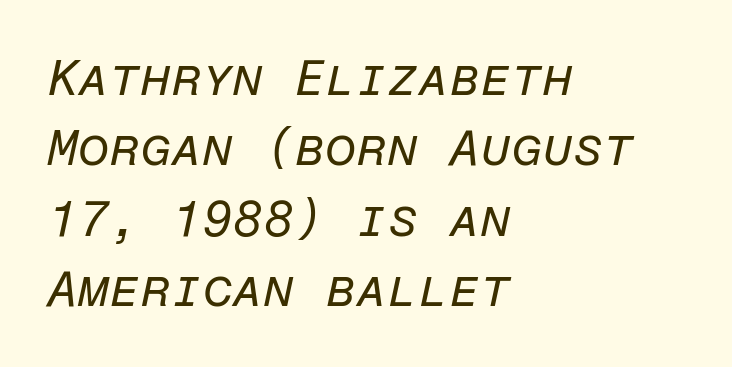
Q: Is the text bold? A: No.
Q: Is the text italic (slanted)? A: Yes, it leans right by about 12 degrees.
Q: Is the text underlined? A: No.
Q: How is the paragraph aligned? A: Left-aligned.
Q: Is the spacing between letters normal or unusually wide? A: Normal.
Q: Is the spacing between lines tight, normal or loose? A: Normal.
Q: Width (condensed, normal, or wide)? A: Normal.
Q: Stroke contrast? A: Low.
Q: x-height? A: Medium.
Q: Monospaced? A: Yes.
